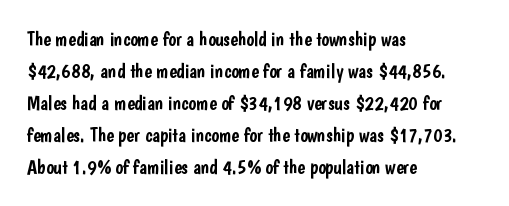
{"italic": "no", "underline": "no", "align": "left", "line_spacing": "normal", "line_spacing_ratio": 1.6, "letter_spacing": "normal", "letter_spacing_em": 0.0, "glyph_px": 20}
